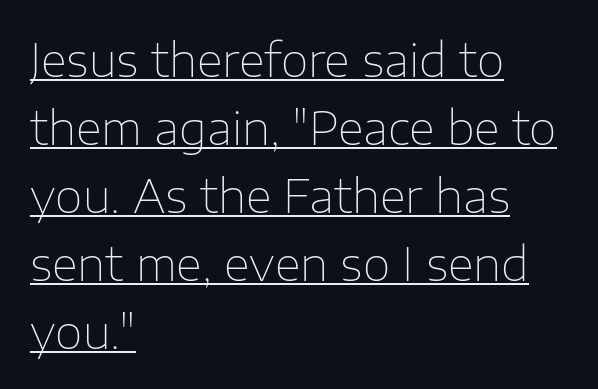
Looks like regular typesetting: each glyph gets only the width it needs. Typographically, this falls in the sans-serif category. The lettering holds an erect, upright posture throughout. A typesetter would call this zero additional tracking. Visually the block forms a straight wall on the left and a jagged coastline on the right.
